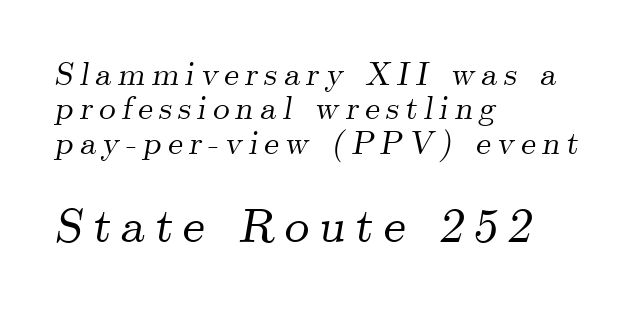
Q: Is the text italic (slanted)? A: Yes, it leans right by about 9 degrees.
Q: Is the typeface a serif or a sans-serif typeface? A: Serif.
Q: Is the text underlined? A: No.
Q: How is the paragraph aligned? A: Left-aligned.
Q: Is the spacing between lines tight, normal or loose? A: Tight.
Q: Which block of text is set in a larger size, the first (top) or the second (bottom)? A: The second (bottom) one.
Q: Width (condensed, normal, or wide)? A: Normal.
Q: Stroke contrast? A: Medium.
Q: x-height? A: Small.
Q: Monospaced? A: No.
